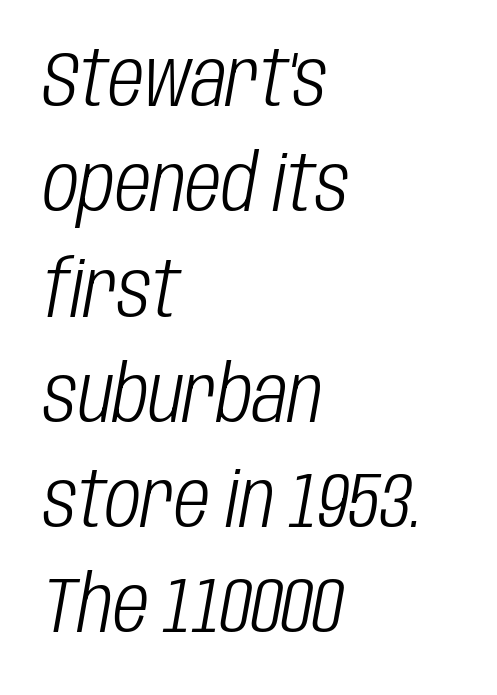
Q: Is the text bold? A: No.
Q: Is the text italic (slanted)? A: Yes, it leans right by about 10 degrees.
Q: Is the text underlined? A: No.
Q: How is the paragraph aligned? A: Left-aligned.
Q: Is the spacing between letters normal or unusually wide? A: Normal.
Q: Is the spacing between lines tight, normal or loose? A: Normal.
Q: Width (condensed, normal, or wide)? A: Condensed.
Q: Stroke contrast? A: Low.
Q: x-height? A: Large.
Q: Monospaced? A: No.
